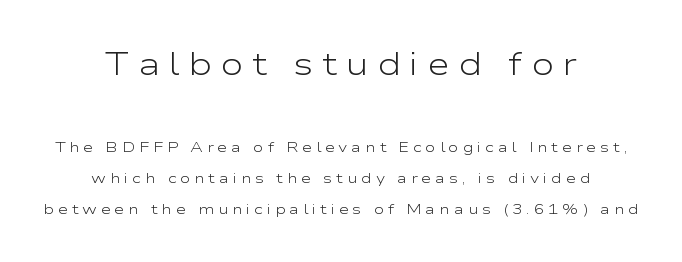
Q: Is the text bold? A: No.
Q: Is the text italic (slanted)? A: No, it is upright.
Q: Is the typeface a serif or a sans-serif typeface? A: Sans-serif.
Q: Is the text underlined? A: No.
Q: How is the paragraph aligned? A: Centered.
Q: Is the spacing between letters normal or unusually wide? A: Unusually wide.
Q: Is the spacing between lines tight, normal or loose? A: Loose.
Q: Which block of text is set in a larger size, the first (top) or the second (bottom)? A: The first (top) one.
Q: Width (condensed, normal, or wide)? A: Wide.
Q: Stroke contrast? A: Low.
Q: x-height? A: Medium.
Q: Monospaced? A: No.
